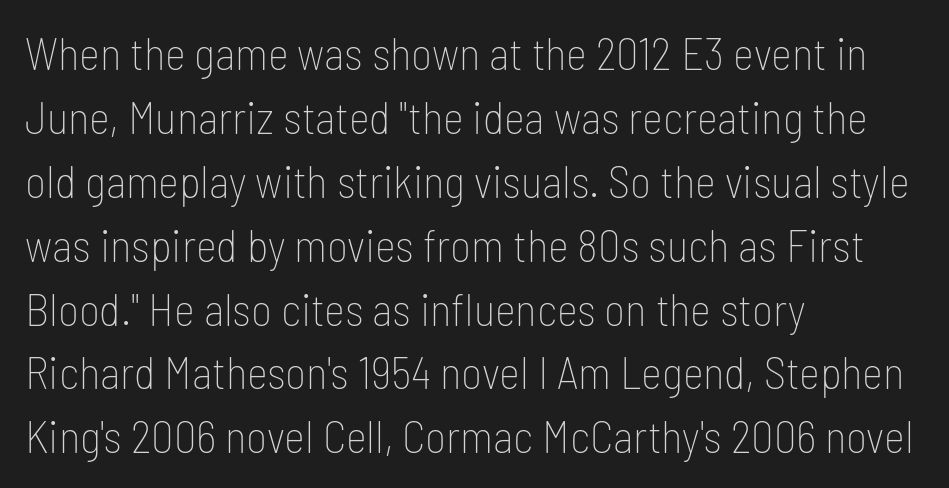
{"serif": "no", "italic": "no", "bold": "no", "weight": "thin", "width": "condensed", "stroke_contrast": "low", "x_height": "medium", "monospaced": "no", "underline": "no", "align": "left", "line_spacing": "normal", "line_spacing_ratio": 1.42, "letter_spacing": "normal", "letter_spacing_em": 0.0, "glyph_px": 45}
